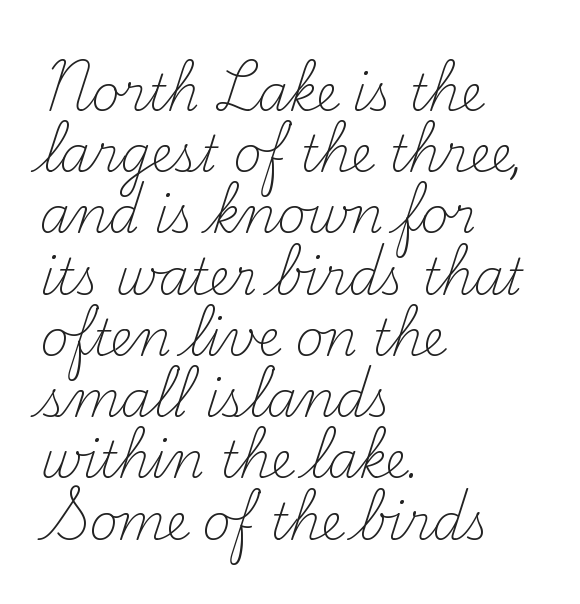
{"bold": "no", "weight": "light", "width": "normal", "stroke_contrast": "medium", "x_height": "small", "monospaced": "no", "underline": "no", "align": "left", "line_spacing": "normal", "line_spacing_ratio": 1.25, "letter_spacing": "normal", "letter_spacing_em": 0.0, "glyph_px": 49}
